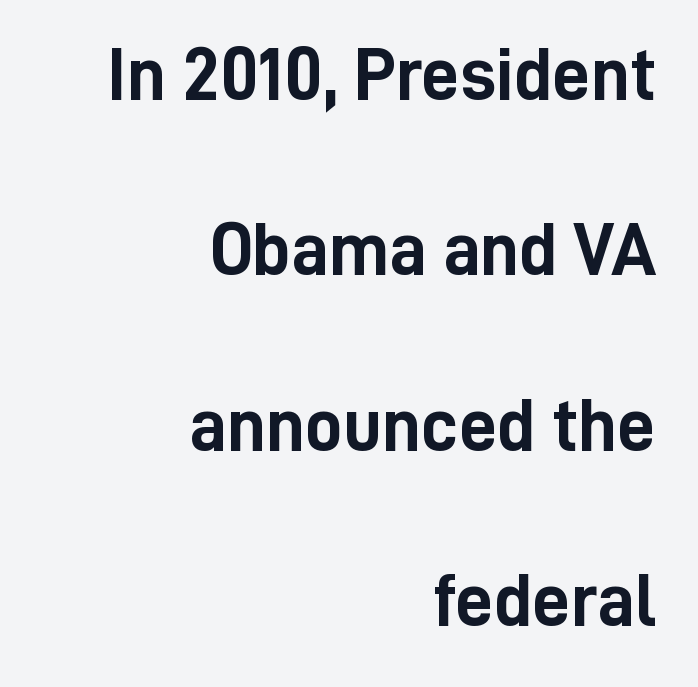
{"serif": "no", "italic": "no", "bold": "yes", "weight": "semibold", "width": "condensed", "stroke_contrast": "low", "x_height": "medium", "monospaced": "no", "underline": "no", "align": "right", "line_spacing": "loose", "line_spacing_ratio": 2.34, "letter_spacing": "normal", "letter_spacing_em": 0.0, "glyph_px": 75}
